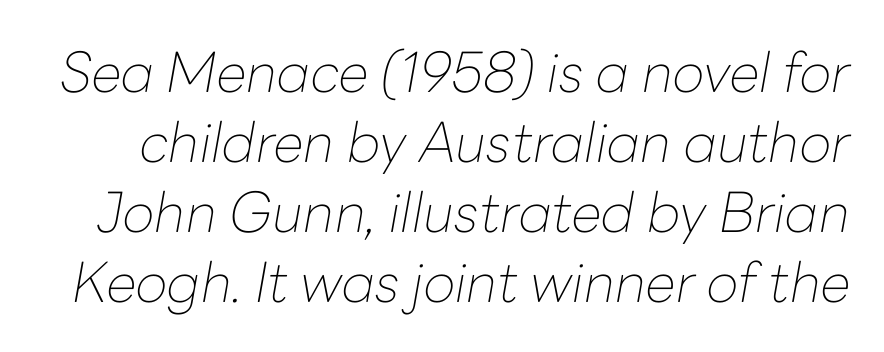
Q: Is the text bold? A: No.
Q: Is the text italic (slanted)? A: Yes, it leans right by about 10 degrees.
Q: Is the text underlined? A: No.
Q: Is the spacing between letters normal or unusually wide? A: Normal.
Q: Is the spacing between lines tight, normal or loose? A: Normal.
Q: Width (condensed, normal, or wide)? A: Normal.
Q: Stroke contrast? A: Low.
Q: x-height? A: Medium.
Q: Monospaced? A: No.
